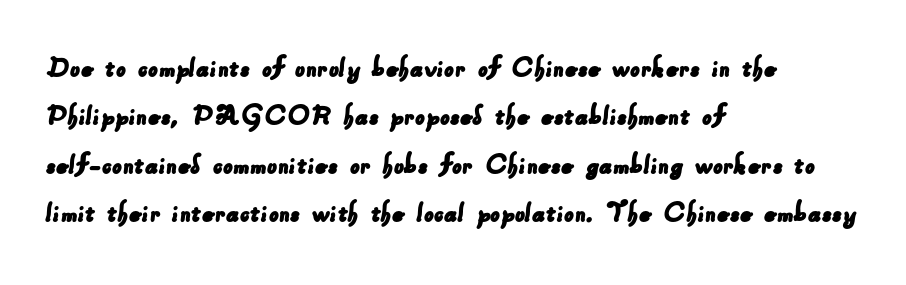
Q: Is the typeface a serif or a sans-serif typeface? A: Sans-serif.
Q: Is the text underlined? A: No.
Q: How is the paragraph aligned? A: Left-aligned.
Q: Is the spacing between letters normal or unusually wide? A: Normal.
Q: Is the spacing between lines tight, normal or loose? A: Normal.
Q: Width (condensed, normal, or wide)? A: Normal.
Q: Stroke contrast? A: Low.
Q: x-height? A: Small.
Q: Monospaced? A: No.
